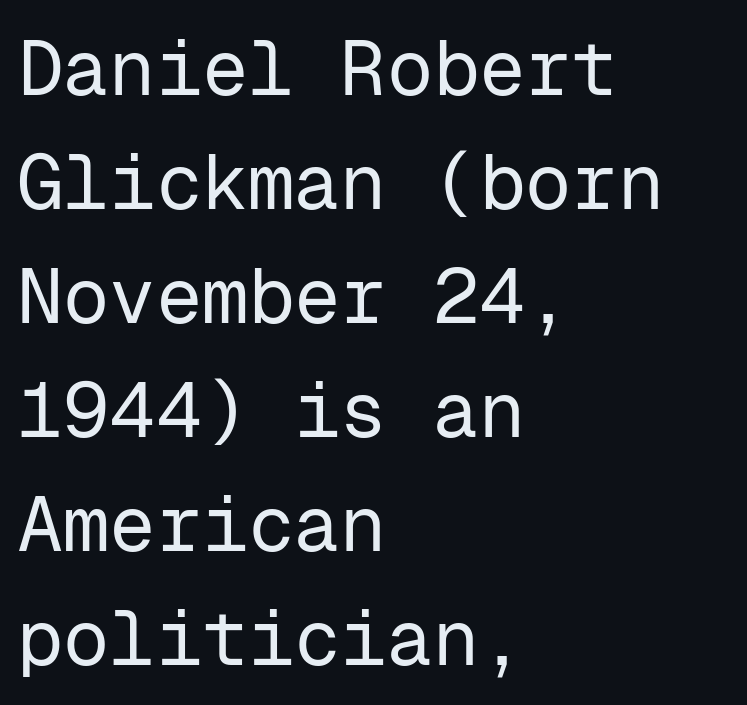
Regular leading. The rag falls on the right side of this text block. Honestly, there is no underline to notice here at all. Each letter, wide or thin by design, is forced into the same width here. Tracking value appears to be zero — textbook default spacing.
